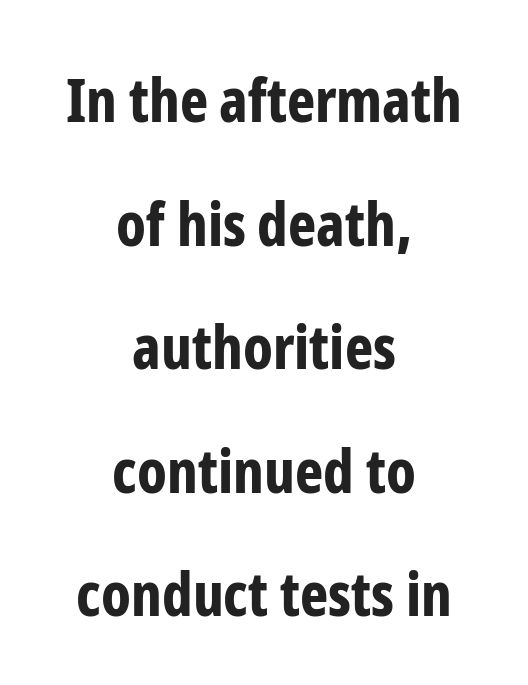
{"serif": "no", "italic": "no", "bold": "yes", "weight": "bold", "width": "condensed", "stroke_contrast": "low", "x_height": "medium", "monospaced": "no", "underline": "no", "align": "center", "line_spacing": "loose", "line_spacing_ratio": 2.06, "letter_spacing": "normal", "letter_spacing_em": 0.0, "glyph_px": 60}
